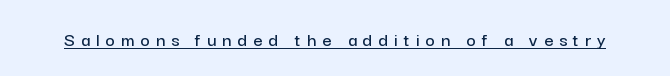
{"italic": "no", "underline": "yes", "letter_spacing": "wide", "letter_spacing_em": 0.3, "glyph_px": 20}
